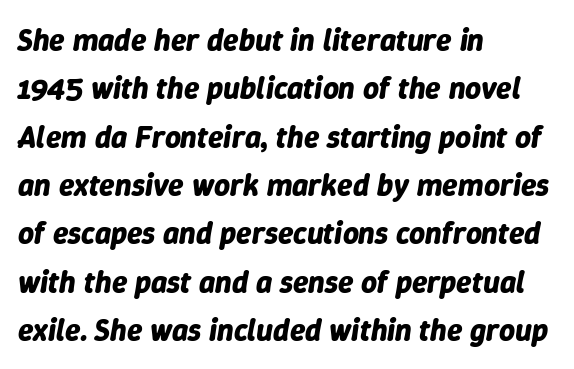
{"italic": "yes", "lean": "right", "slant_degrees": 9, "bold": "yes", "weight": "bold", "width": "normal", "stroke_contrast": "low", "x_height": "medium", "monospaced": "no", "underline": "no", "align": "left", "line_spacing": "normal", "line_spacing_ratio": 1.56, "letter_spacing": "normal", "letter_spacing_em": 0.0, "glyph_px": 31}
